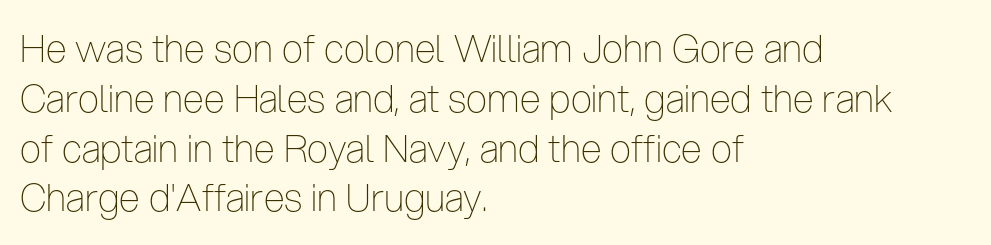
Q: Is the text bold? A: No.
Q: Is the text italic (slanted)? A: No, it is upright.
Q: Is the typeface a serif or a sans-serif typeface? A: Sans-serif.
Q: Is the text underlined? A: No.
Q: How is the paragraph aligned? A: Left-aligned.
Q: Is the spacing between letters normal or unusually wide? A: Normal.
Q: Is the spacing between lines tight, normal or loose? A: Normal.
Q: Width (condensed, normal, or wide)? A: Condensed.
Q: Stroke contrast? A: Low.
Q: x-height? A: Medium.
Q: Monospaced? A: No.
